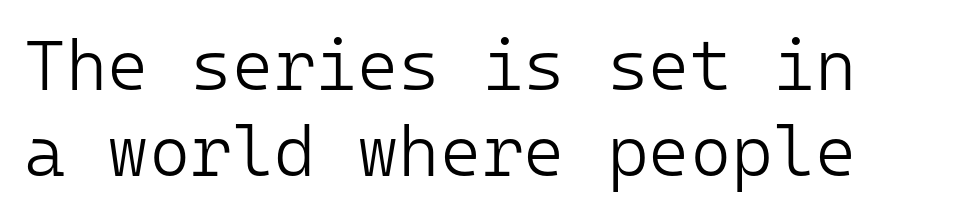
Q: Is the text bold? A: No.
Q: Is the text italic (slanted)? A: No, it is upright.
Q: Is the typeface a serif or a sans-serif typeface? A: Sans-serif.
Q: Is the text underlined? A: No.
Q: Is the spacing between letters normal or unusually wide? A: Normal.
Q: Width (condensed, normal, or wide)? A: Normal.
Q: Stroke contrast? A: Low.
Q: x-height? A: Medium.
Q: Monospaced? A: Yes.
